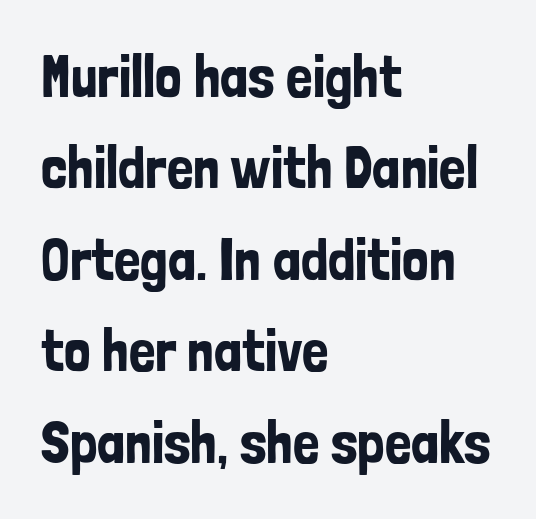
Q: Is the text italic (slanted)? A: No, it is upright.
Q: Is the typeface a serif or a sans-serif typeface? A: Sans-serif.
Q: Is the text underlined? A: No.
Q: How is the paragraph aligned? A: Left-aligned.
Q: Is the spacing between letters normal or unusually wide? A: Normal.
Q: Is the spacing between lines tight, normal or loose? A: Normal.
Q: Width (condensed, normal, or wide)? A: Condensed.
Q: Stroke contrast? A: Low.
Q: x-height? A: Medium.
Q: Monospaced? A: No.
